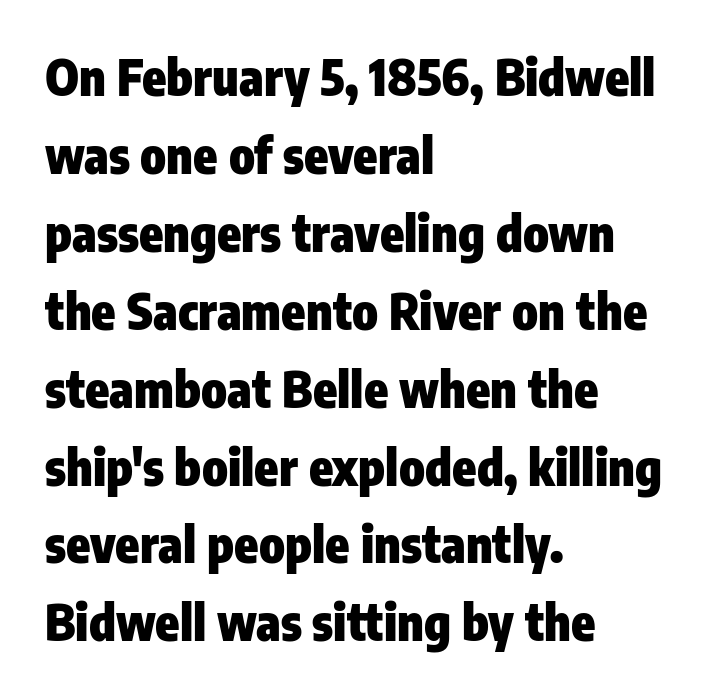
Q: Is the text bold? A: Yes.
Q: Is the text italic (slanted)? A: No, it is upright.
Q: Is the typeface a serif or a sans-serif typeface? A: Sans-serif.
Q: Is the text underlined? A: No.
Q: How is the paragraph aligned? A: Left-aligned.
Q: Is the spacing between letters normal or unusually wide? A: Normal.
Q: Is the spacing between lines tight, normal or loose? A: Normal.
Q: Width (condensed, normal, or wide)? A: Condensed.
Q: Stroke contrast? A: Low.
Q: x-height? A: Medium.
Q: Monospaced? A: No.
